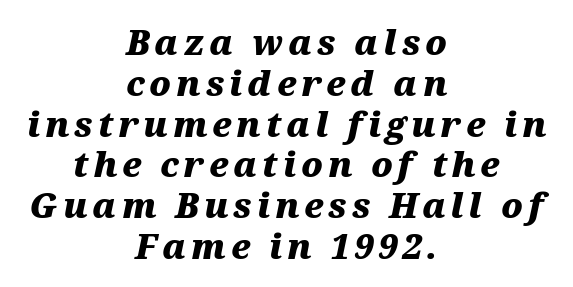
Q: Is the text bold? A: Yes.
Q: Is the text italic (slanted)? A: Yes, it leans right by about 12 degrees.
Q: Is the text underlined? A: No.
Q: How is the paragraph aligned? A: Centered.
Q: Width (condensed, normal, or wide)? A: Wide.
Q: Stroke contrast? A: Medium.
Q: x-height? A: Medium.
Q: Monospaced? A: No.
